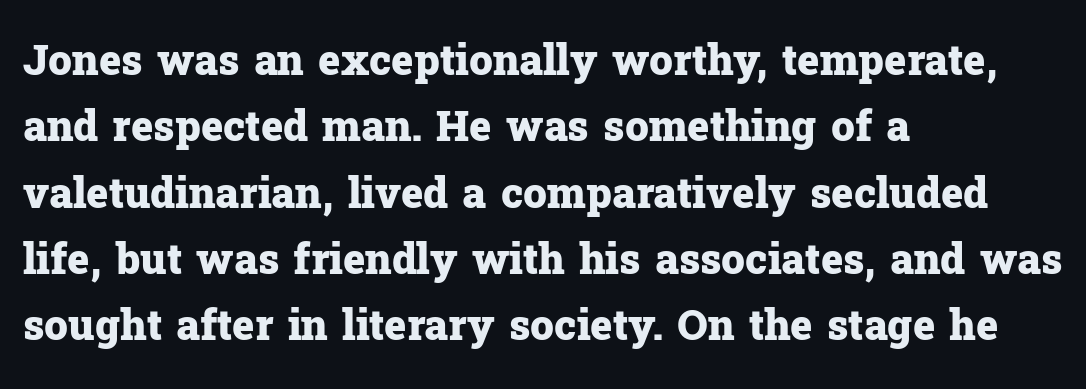
The image shows 42 px heavy serif type, upright; set left-aligned, normal line spacing (1.58x), normal letter spacing, not underlined; low stroke contrast and a medium x-height.
